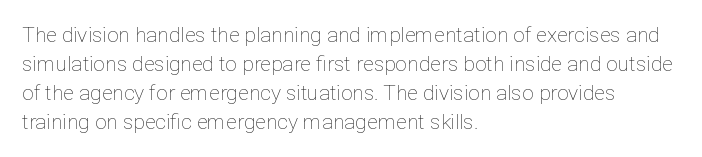
{"italic": "no", "bold": "no", "underline": "no", "align": "left", "line_spacing": "normal", "line_spacing_ratio": 1.38, "letter_spacing": "normal", "letter_spacing_em": 0.0, "glyph_px": 21}
